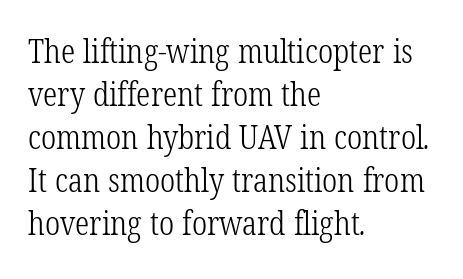
{"serif": "yes", "bold": "no", "weight": "light", "width": "condensed", "stroke_contrast": "low", "x_height": "medium", "monospaced": "no", "underline": "no", "align": "left", "line_spacing": "normal", "line_spacing_ratio": 1.34, "letter_spacing": "normal", "letter_spacing_em": 0.0, "glyph_px": 32}
